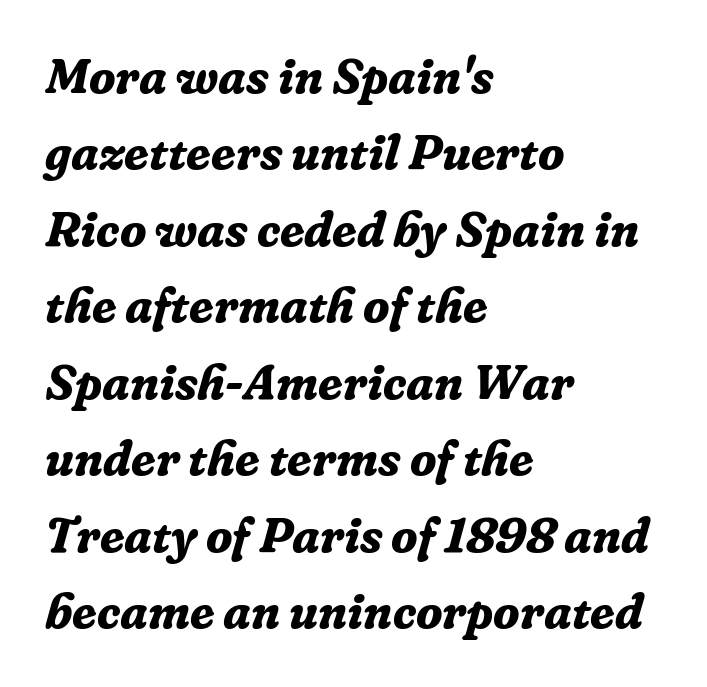
The image shows 49 px bold serif type, italic (leaning right); set left-aligned, normal line spacing (1.56x), normal letter spacing, not underlined; low stroke contrast and a medium x-height.
